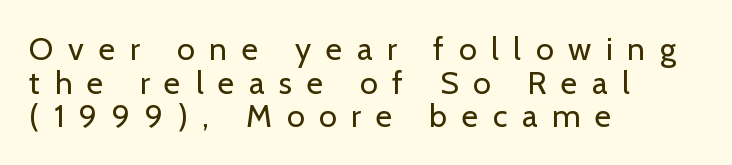
{"serif": "no", "italic": "no", "bold": "no", "weight": "regular", "width": "normal", "stroke_contrast": "low", "x_height": "medium", "monospaced": "no", "underline": "no", "align": "left", "line_spacing": "tight", "line_spacing_ratio": 1.05, "letter_spacing": "wide", "letter_spacing_em": 0.46, "glyph_px": 32}
